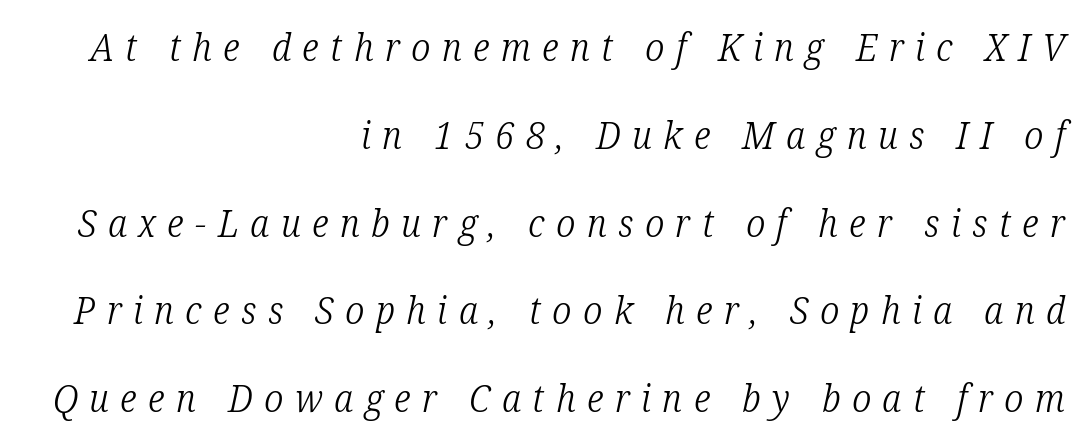
The image shows 38 px light, condensed serif type, italic (leaning right); set right-aligned, loose line spacing (2.31x), unusually wide letter spacing (+0.3 em), not underlined; low stroke contrast and a medium x-height.
